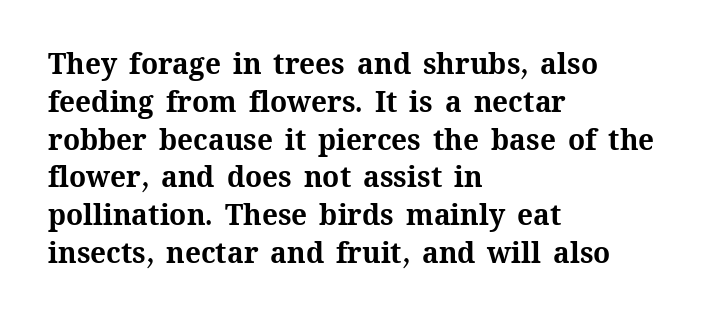
The image shows 28 px bold type, upright; set left-aligned, normal line spacing (1.35x), normal letter spacing, not underlined; medium stroke contrast and a medium x-height.
